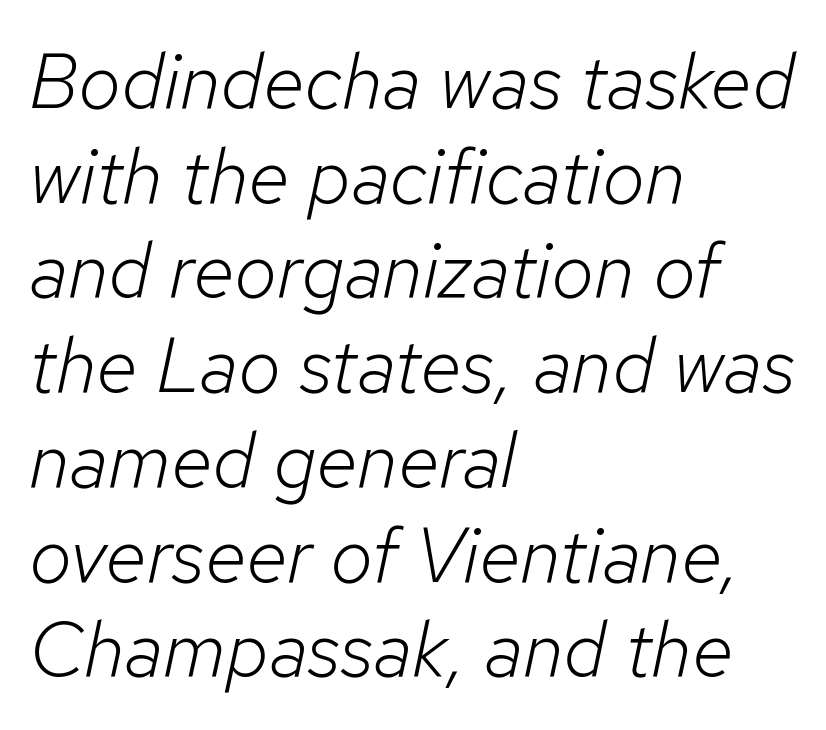
The image shows 77 px light type, italic (leaning right); set left-aligned, line spacing 1.23x, normal letter spacing, not underlined; low stroke contrast and a medium x-height.
